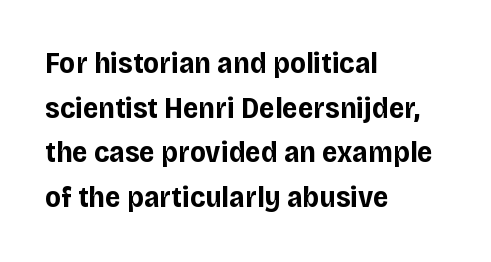
Q: Is the text bold? A: Yes.
Q: Is the text italic (slanted)? A: No, it is upright.
Q: Is the typeface a serif or a sans-serif typeface? A: Sans-serif.
Q: Is the text underlined? A: No.
Q: How is the paragraph aligned? A: Left-aligned.
Q: Is the spacing between letters normal or unusually wide? A: Normal.
Q: Is the spacing between lines tight, normal or loose? A: Normal.
Q: Width (condensed, normal, or wide)? A: Normal.
Q: Stroke contrast? A: Low.
Q: x-height? A: Large.
Q: Monospaced? A: No.
